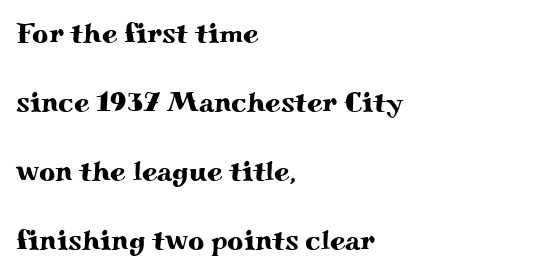
The image shows 28 px wide serif type, upright; set left-aligned, loose line spacing (2.47x), normal letter spacing, not underlined; medium stroke contrast and a small x-height.
